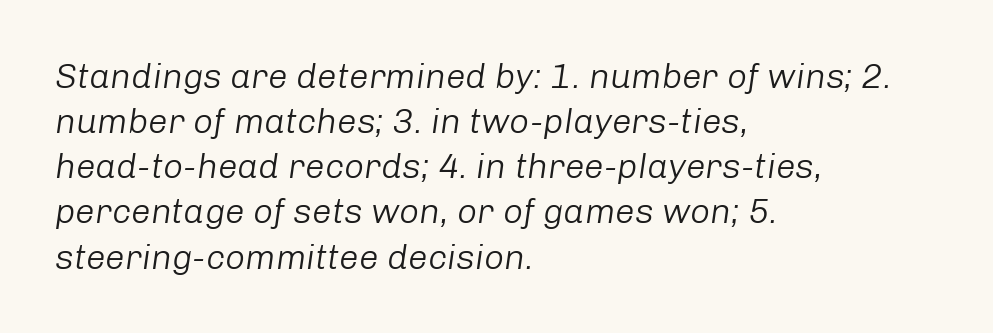
Typeset ragged right — the left edge is the straight one. This sample uses an oblique cut, with every glyph tilted off the vertical. Stems and bowls with no extra thickness — not bold. Here the glyphs are tracked normally, forming tight word shapes. Notice how descenders clear the ascenders below comfortably — that's standard leading.
